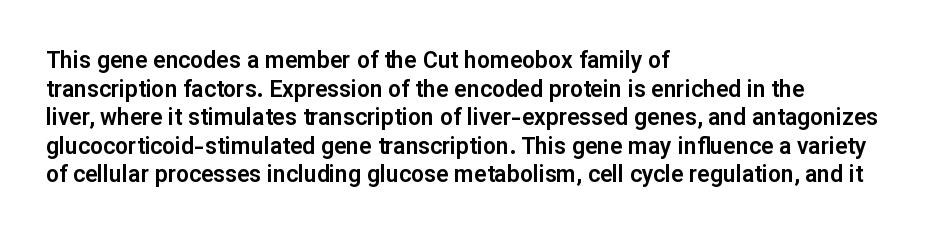
{"italic": "no", "underline": "no", "align": "left", "line_spacing_ratio": 1.24, "letter_spacing": "normal", "letter_spacing_em": 0.0, "glyph_px": 23}
